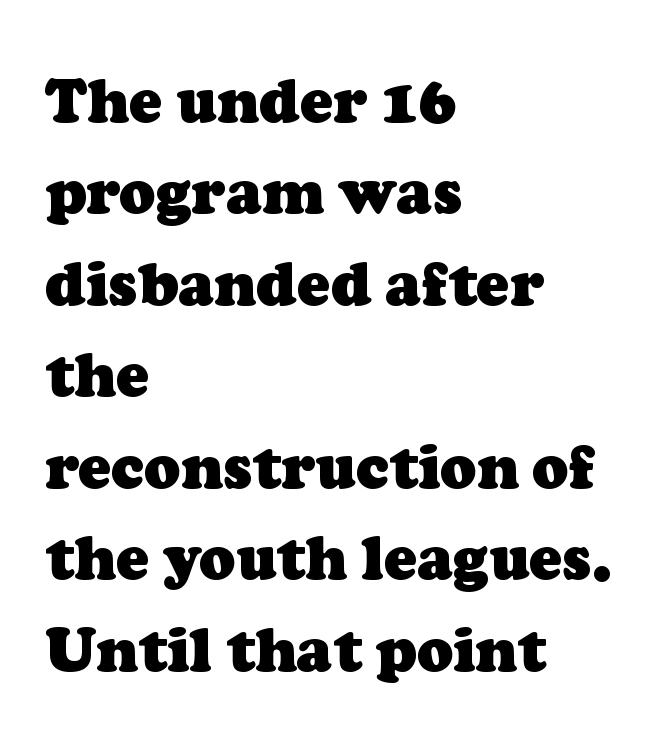
The gap between lines stays unmarked. Each word holds together tightly as a unit, with standard inter-letter gaps. Check where the strokes stop: tiny serifs finish them off. Here the designer chose a conventional face with non-uniform glyph widths. What's the leading like? Ordinary, nothing unusual. The lines are quadded left.
